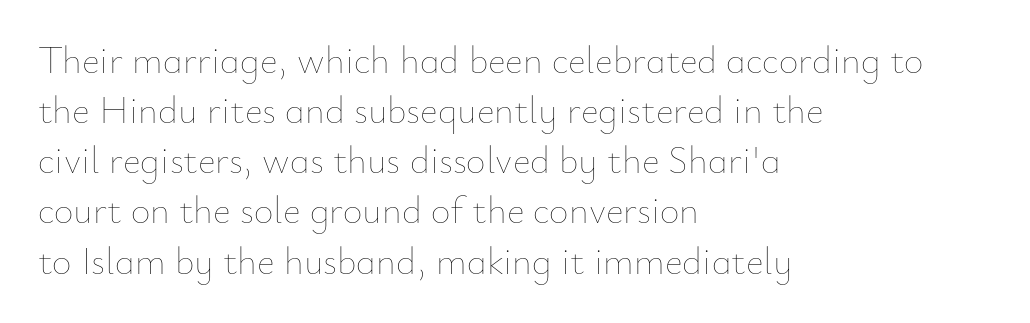
{"italic": "no", "bold": "no", "weight": "thin", "width": "normal", "stroke_contrast": "low", "x_height": "small", "monospaced": "no", "underline": "no", "align": "left", "line_spacing": "normal", "line_spacing_ratio": 1.32, "letter_spacing": "normal", "letter_spacing_em": 0.0, "glyph_px": 38}
